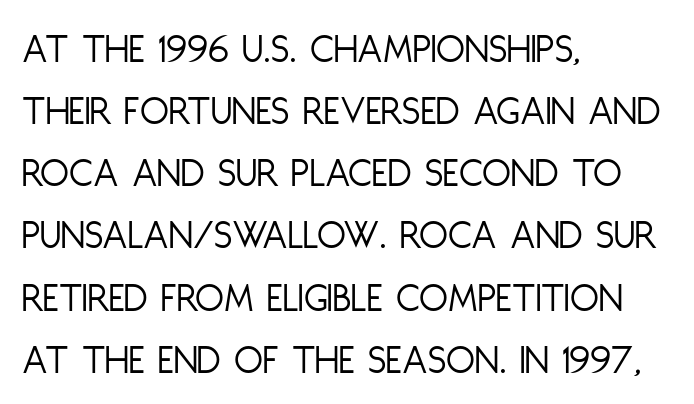
{"serif": "no", "italic": "no", "bold": "no", "weight": "light", "width": "condensed", "stroke_contrast": "low", "x_height": "large", "monospaced": "no", "underline": "no", "align": "left", "line_spacing": "normal", "line_spacing_ratio": 1.48, "letter_spacing": "normal", "letter_spacing_em": 0.0, "glyph_px": 42}
